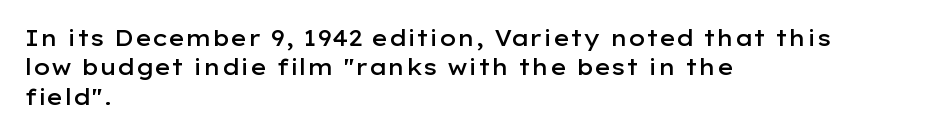
{"italic": "no", "bold": "semi", "underline": "no", "align": "left", "line_spacing": "normal", "line_spacing_ratio": 1.33, "letter_spacing": "normal", "letter_spacing_em": 0.0, "glyph_px": 22}
